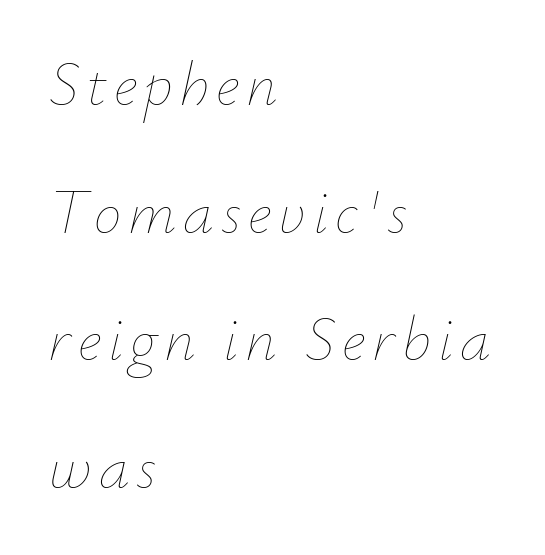
When letters slant like this, we call the style italic. In CSS terms this would be text-align: left. Only glyphs here, with clear space below each row. Note the varied advance widths — an 'i' is clearly narrower than an 'm'. Horizontal bands of white between lines are thick stripes. Is the stroke heavy? The answer is a plain regular-or-lighter.
